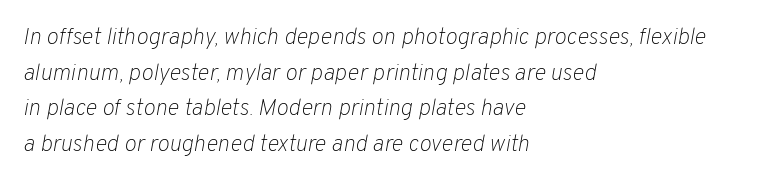
Every row of glyphs begins at an identical x-position on the left. Students, note that the glyphs here touch the page at normal intervals. Tall strokes in this sample are angled rather than plumb. No letter is thick-stroked: the sample isn't bold. Interline gaps are of average width in this sample.
